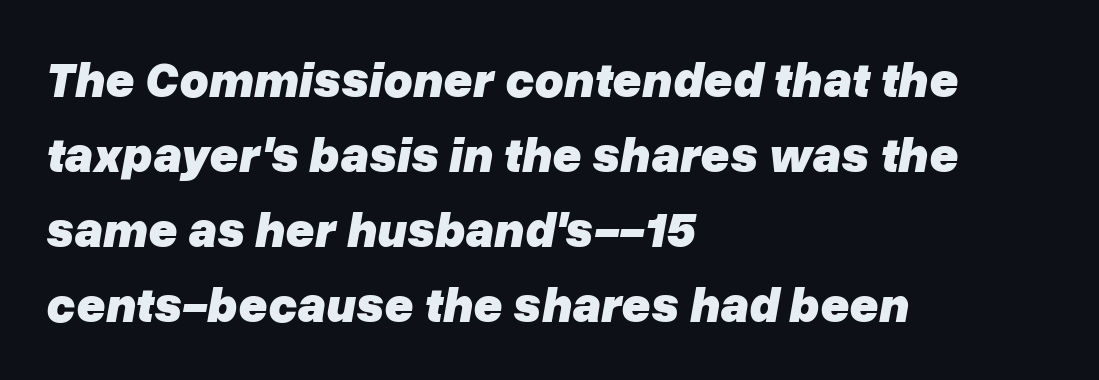
Q: Is the text bold? A: Yes.
Q: Is the text italic (slanted)? A: Yes, it leans right by about 10 degrees.
Q: Is the text underlined? A: No.
Q: How is the paragraph aligned? A: Left-aligned.
Q: Is the spacing between letters normal or unusually wide? A: Normal.
Q: Is the spacing between lines tight, normal or loose? A: Normal.
Q: Width (condensed, normal, or wide)? A: Normal.
Q: Stroke contrast? A: Low.
Q: x-height? A: Medium.
Q: Monospaced? A: No.
